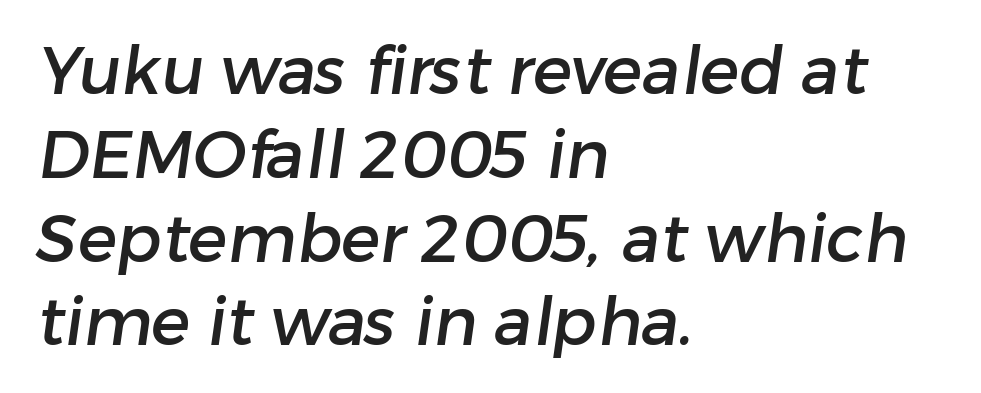
The image shows 66 px sans-serif type; set left-aligned, normal line spacing (1.27x), normal letter spacing, not underlined; low stroke contrast and a medium x-height.
